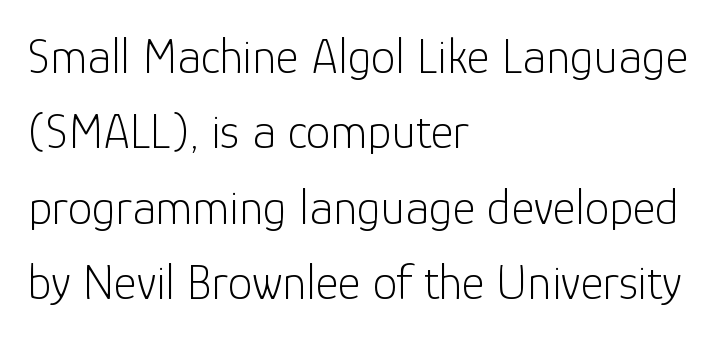
Q: Is the text bold? A: No.
Q: Is the text italic (slanted)? A: No, it is upright.
Q: Is the typeface a serif or a sans-serif typeface? A: Sans-serif.
Q: Is the text underlined? A: No.
Q: How is the paragraph aligned? A: Left-aligned.
Q: Is the spacing between letters normal or unusually wide? A: Normal.
Q: Is the spacing between lines tight, normal or loose? A: Normal.
Q: Width (condensed, normal, or wide)? A: Normal.
Q: Stroke contrast? A: Low.
Q: x-height? A: Medium.
Q: Monospaced? A: No.
